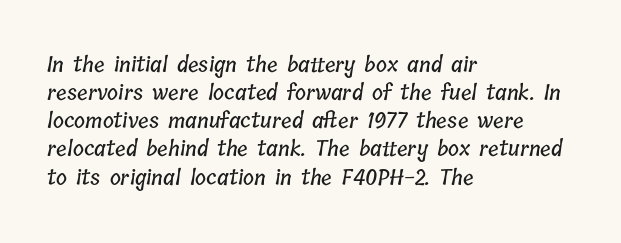
Q: Is the text underlined? A: No.
Q: How is the paragraph aligned? A: Left-aligned.
Q: Is the spacing between letters normal or unusually wide? A: Normal.
Q: Is the spacing between lines tight, normal or loose? A: Normal.
